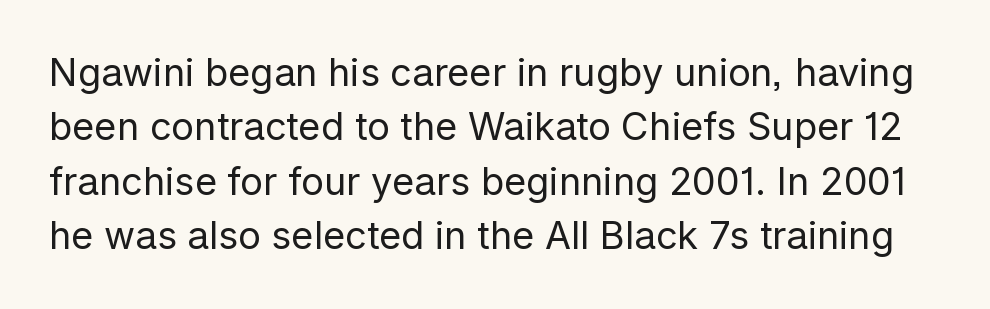
{"serif": "no", "italic": "no", "bold": "no", "weight": "regular", "width": "normal", "stroke_contrast": "low", "x_height": "medium", "monospaced": "no", "underline": "no", "line_spacing": "normal", "line_spacing_ratio": 1.43, "letter_spacing": "normal", "letter_spacing_em": 0.0, "glyph_px": 38}
